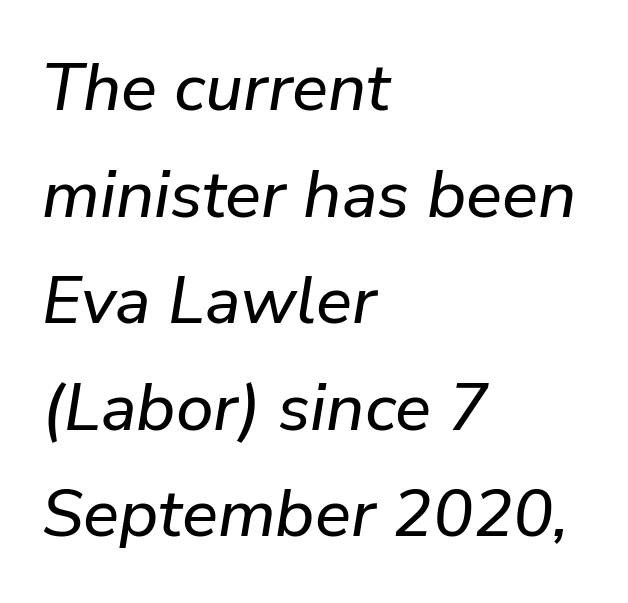
The image shows 67 px text type, italic (leaning right); set left-aligned, normal line spacing (1.59x), normal letter spacing, not underlined; low stroke contrast and a medium x-height.
